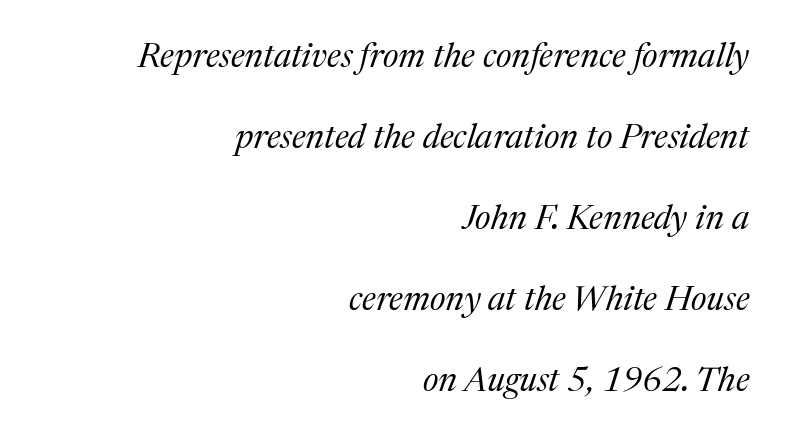
Q: Is the text bold? A: No.
Q: Is the text italic (slanted)? A: Yes, it leans right by about 17 degrees.
Q: Is the typeface a serif or a sans-serif typeface? A: Serif.
Q: Is the text underlined? A: No.
Q: How is the paragraph aligned? A: Right-aligned.
Q: Is the spacing between letters normal or unusually wide? A: Normal.
Q: Is the spacing between lines tight, normal or loose? A: Loose.
Q: Width (condensed, normal, or wide)? A: Normal.
Q: Stroke contrast? A: Medium.
Q: x-height? A: Medium.
Q: Monospaced? A: No.
